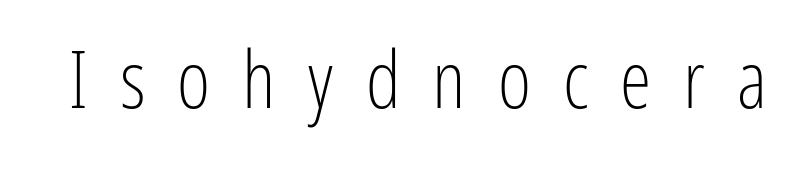
The image shows 80 px light, condensed sans-serif type, upright; set unusually wide letter spacing (+0.4 em), not underlined; low stroke contrast and a medium x-height.
